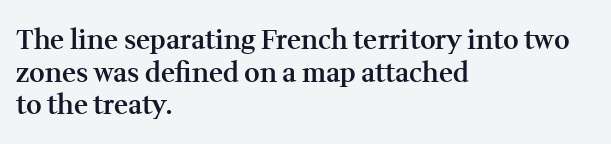
{"italic": "no", "bold": "semi", "underline": "no", "align": "left", "line_spacing_ratio": 1.21, "letter_spacing": "normal", "letter_spacing_em": 0.0, "glyph_px": 27}
